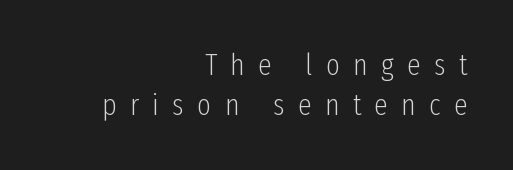
{"serif": "no", "italic": "no", "bold": "no", "weight": "light", "width": "condensed", "stroke_contrast": "low", "x_height": "medium", "monospaced": "no", "underline": "no", "align": "right", "line_spacing": "normal", "line_spacing_ratio": 1.34, "letter_spacing": "wide", "letter_spacing_em": 0.45, "glyph_px": 30}
